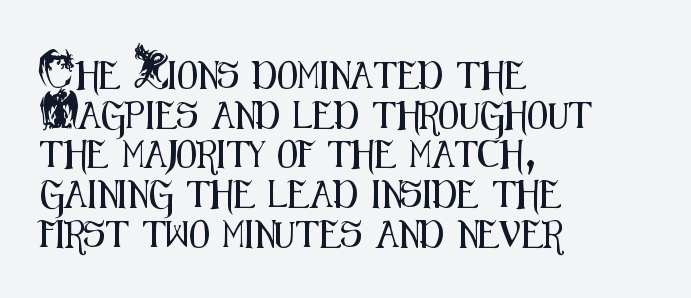
Reading down the column, the eye jumps a familiar distance to each next line. The gaps between neighbouring characters are ordinary and unremarkable. Every character sits straight up, as roman type does. These lines stack with their left ends in a neat column. Bare-footed words on every line.
